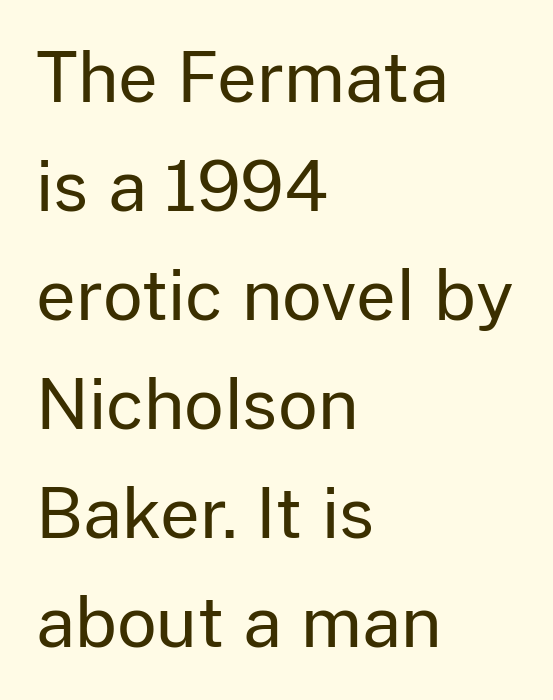
Q: Is the text bold? A: No.
Q: Is the text italic (slanted)? A: No, it is upright.
Q: Is the typeface a serif or a sans-serif typeface? A: Sans-serif.
Q: Is the text underlined? A: No.
Q: How is the paragraph aligned? A: Left-aligned.
Q: Is the spacing between letters normal or unusually wide? A: Normal.
Q: Is the spacing between lines tight, normal or loose? A: Normal.
Q: Width (condensed, normal, or wide)? A: Normal.
Q: Stroke contrast? A: Low.
Q: x-height? A: Medium.
Q: Monospaced? A: No.
